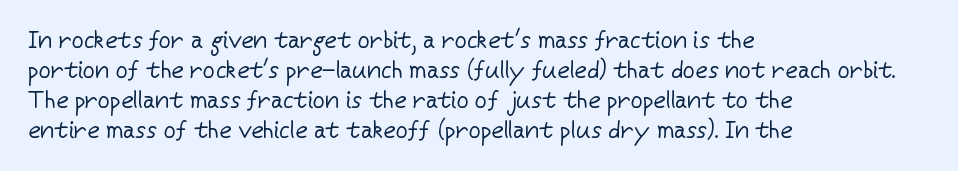
Honestly, there is no underline to notice here at all. The font's upright variant was chosen for this text. Horizontally, the lines are justified to the leading edge only. Bold? No — there's no thickening of the strokes.
